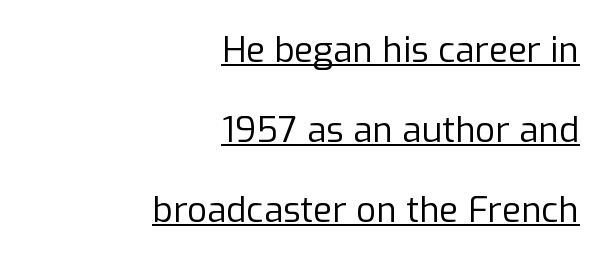
{"serif": "no", "italic": "no", "bold": "no", "weight": "regular", "width": "normal", "stroke_contrast": "low", "x_height": "medium", "monospaced": "no", "underline": "yes", "align": "right", "line_spacing": "loose", "line_spacing_ratio": 2.28, "letter_spacing": "normal", "letter_spacing_em": 0.0, "glyph_px": 35}
